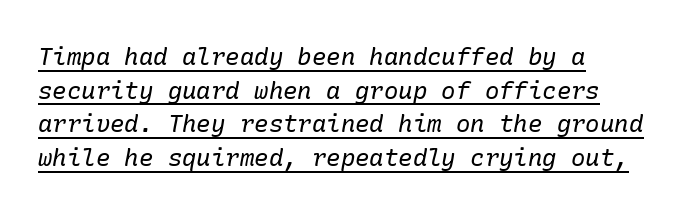
Q: Is the text bold? A: No.
Q: Is the text italic (slanted)? A: Yes, it leans right by about 10 degrees.
Q: Is the text underlined? A: Yes.
Q: How is the paragraph aligned? A: Left-aligned.
Q: Is the spacing between letters normal or unusually wide? A: Normal.
Q: Is the spacing between lines tight, normal or loose? A: Normal.
